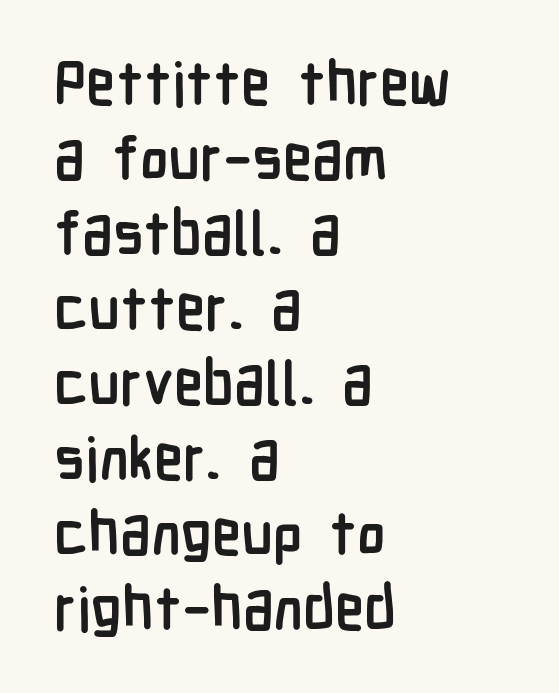
The image shows 60 px semibold, condensed sans-serif type, upright; set left-aligned, normal line spacing (1.25x), normal letter spacing, not underlined; low stroke contrast and a medium x-height.
